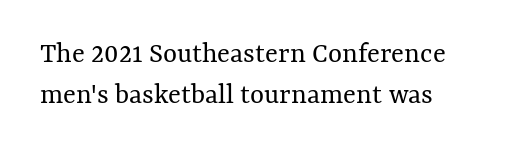
{"italic": "no", "bold": "no", "weight": "regular", "width": "normal", "stroke_contrast": "medium", "x_height": "medium", "monospaced": "no", "underline": "no", "line_spacing": "normal", "line_spacing_ratio": 1.37, "letter_spacing": "normal", "letter_spacing_em": 0.0, "glyph_px": 30}
